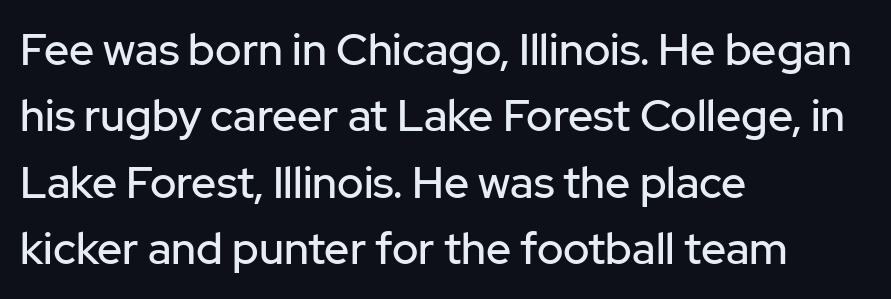
Q: Is the text italic (slanted)? A: No, it is upright.
Q: Is the typeface a serif or a sans-serif typeface? A: Sans-serif.
Q: Is the text underlined? A: No.
Q: How is the paragraph aligned? A: Left-aligned.
Q: Is the spacing between letters normal or unusually wide? A: Normal.
Q: Is the spacing between lines tight, normal or loose? A: Normal.
Q: Width (condensed, normal, or wide)? A: Normal.
Q: Stroke contrast? A: Low.
Q: x-height? A: Medium.
Q: Monospaced? A: No.
